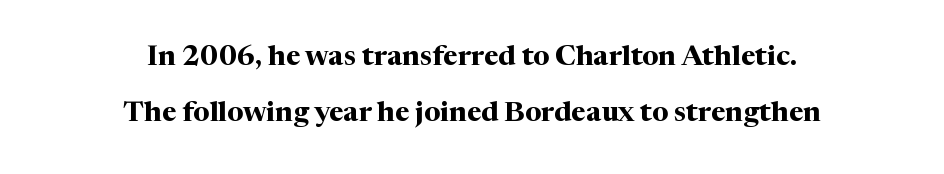
Q: Is the text bold? A: Yes.
Q: Is the text italic (slanted)? A: No, it is upright.
Q: Is the typeface a serif or a sans-serif typeface? A: Serif.
Q: Is the text underlined? A: No.
Q: How is the paragraph aligned? A: Centered.
Q: Is the spacing between letters normal or unusually wide? A: Normal.
Q: Is the spacing between lines tight, normal or loose? A: Loose.
Q: Width (condensed, normal, or wide)? A: Normal.
Q: Stroke contrast? A: Medium.
Q: x-height? A: Medium.
Q: Monospaced? A: No.
